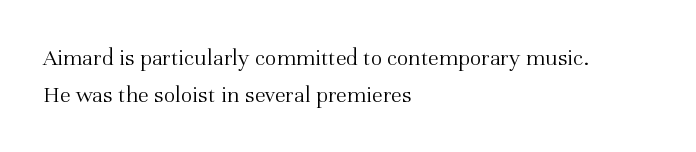
Standard letterfit; no display-style spreading of the glyphs. No chunkiness to these letters — they're not bold. This is roman type, the default non-slanted kind. Does the copy run flush right? No — it runs flush left.
